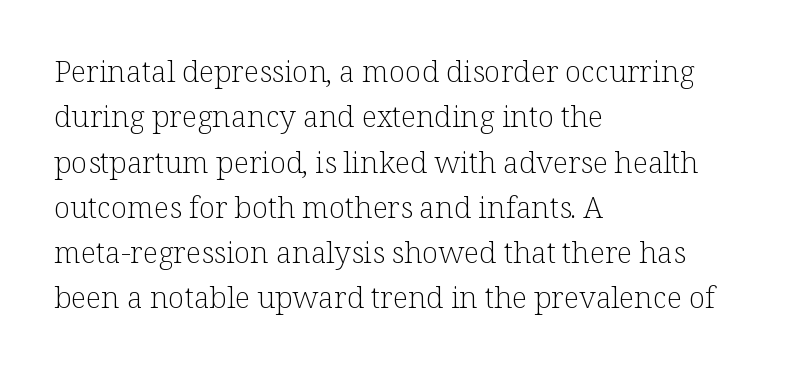
The image shows 30 px light serif type, upright; set left-aligned, normal line spacing (1.51x), normal letter spacing, not underlined; low stroke contrast and a medium x-height.
